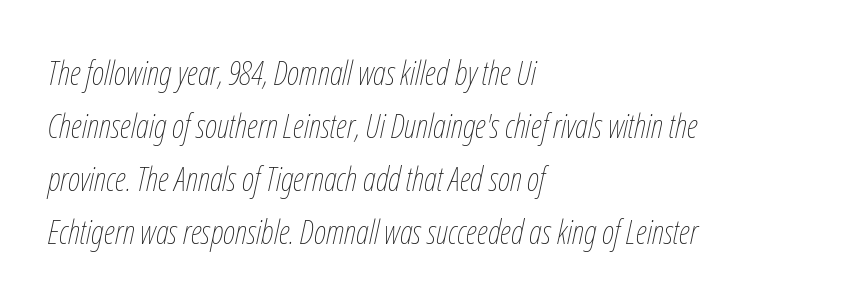
Does the copy run flush right? No — it runs flush left. The lines sit at an ordinary, default distance from one another. The passage shown is typed in a proportional face where columns would drift. Weight: not bold — regular or lighter. The glyphs look as if they've been sheared to an angle.
